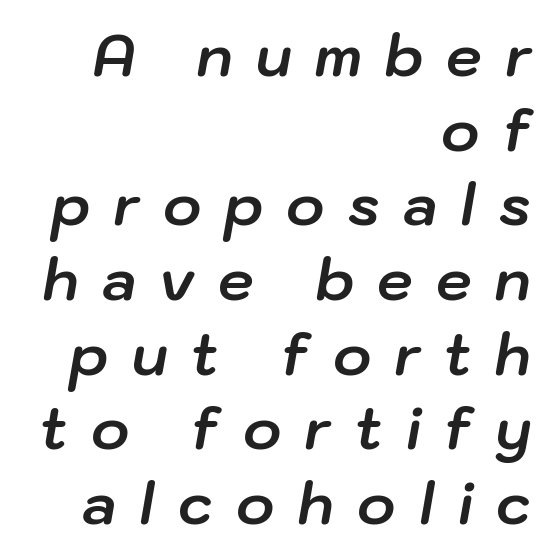
The image shows 57 px bold type, italic (leaning right); set right-aligned, normal line spacing (1.31x), unusually wide letter spacing (+0.41 em), not underlined; low stroke contrast and a medium x-height.
